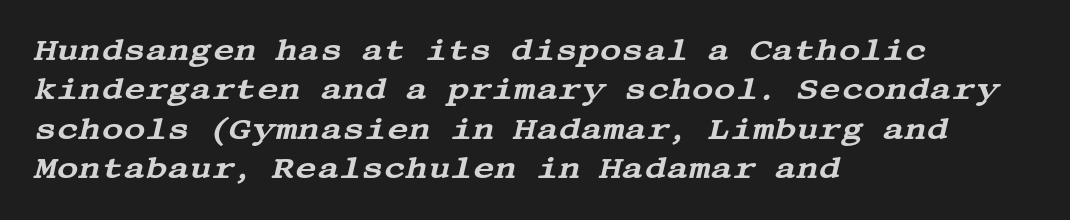
Q: Is the text italic (slanted)? A: Yes, it leans right by about 13 degrees.
Q: Is the typeface a serif or a sans-serif typeface? A: Serif.
Q: Is the text underlined? A: No.
Q: How is the paragraph aligned? A: Left-aligned.
Q: Is the spacing between letters normal or unusually wide? A: Normal.
Q: Is the spacing between lines tight, normal or loose? A: Normal.
Q: Width (condensed, normal, or wide)? A: Wide.
Q: Stroke contrast? A: Medium.
Q: x-height? A: Large.
